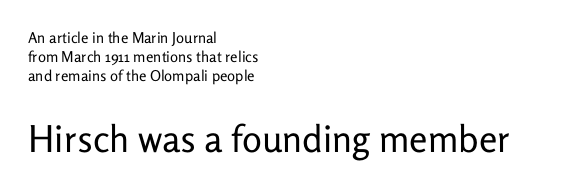
Nothing sits at the stroke ends, so this counts as sans-serif. Of the two passages, the one underneath uses the larger point size. Proportional: the letters do not fall into vertical columns. Honestly, the row spacing looks completely unremarkable.
